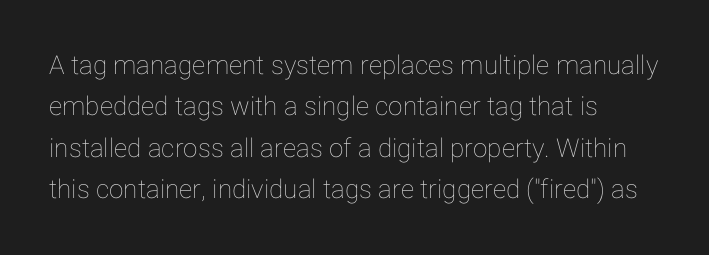
{"italic": "no", "underline": "no", "align": "left", "line_spacing": "normal", "line_spacing_ratio": 1.59, "letter_spacing": "normal", "letter_spacing_em": 0.0, "glyph_px": 26}
